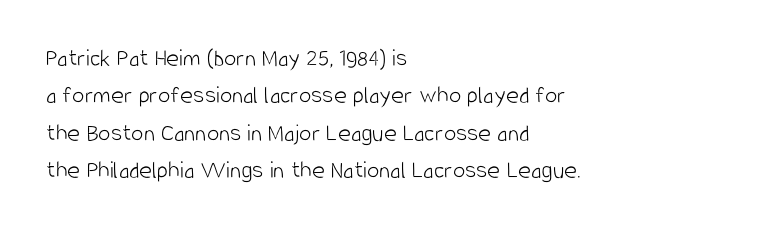
In CSS terms this would be text-align: left. Descenders are the only things crossing below the line. One glance says typical: line gaps are just what's usual. This is the regular roman posture of the typeface.
